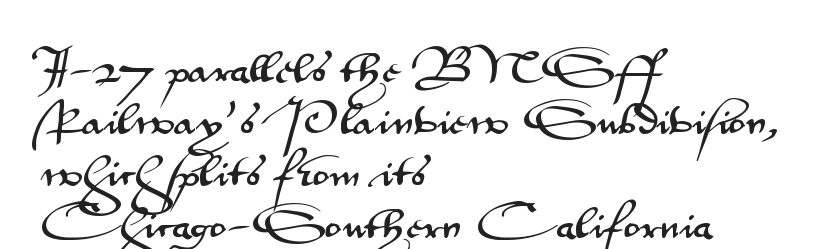
{"serif": "no", "width": "wide", "stroke_contrast": "medium", "x_height": "small", "monospaced": "no", "underline": "no", "align": "left", "line_spacing": "normal", "line_spacing_ratio": 1.49, "letter_spacing": "normal", "letter_spacing_em": 0.0, "glyph_px": 35}
